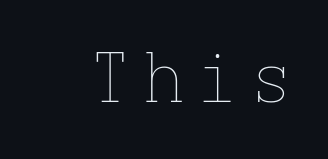
{"italic": "no", "bold": "no", "weight": "thin", "width": "normal", "stroke_contrast": "low", "x_height": "medium", "monospaced": "yes", "underline": "no", "letter_spacing": "wide", "letter_spacing_em": 0.2, "glyph_px": 67}
